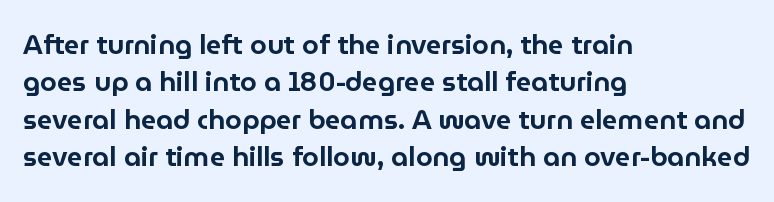
The image shows 27 px text type, upright; set left-aligned, normal line spacing (1.38x), normal letter spacing, not underlined.
